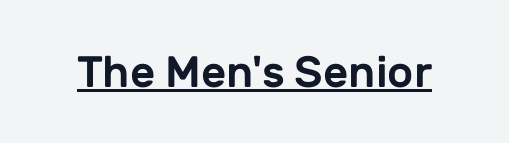
The image shows 44 px sans-serif type, upright; set normal letter spacing, underlined; low stroke contrast and a medium x-height.
